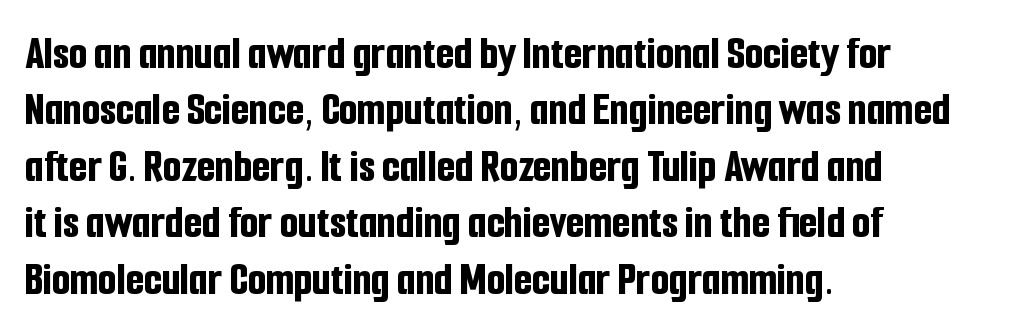
The image shows 47 px bold, condensed sans-serif type, upright; set left-aligned, line spacing 1.2x, normal letter spacing, not underlined; low stroke contrast and a medium x-height.
